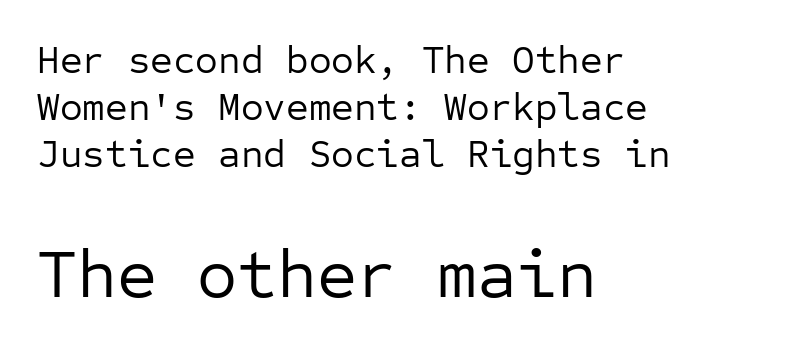
The image shows 69 px regular-weight sans-serif type, upright, monospaced; set left-aligned, line spacing 1.2x, normal letter spacing, not underlined; the second (bottom) block is 1.77x larger; low stroke contrast and a medium x-height.
